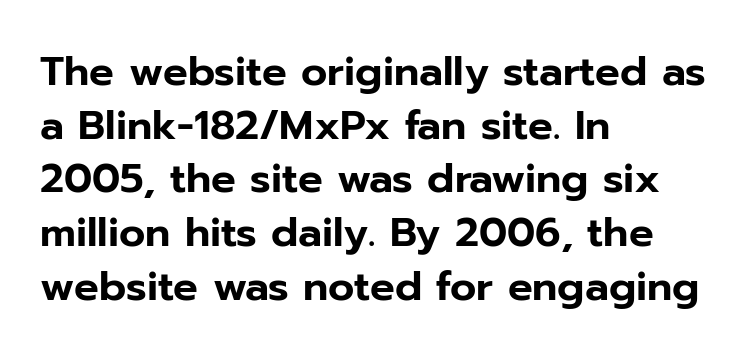
Q: Is the text italic (slanted)? A: No, it is upright.
Q: Is the typeface a serif or a sans-serif typeface? A: Sans-serif.
Q: Is the text underlined? A: No.
Q: How is the paragraph aligned? A: Left-aligned.
Q: Is the spacing between letters normal or unusually wide? A: Normal.
Q: Is the spacing between lines tight, normal or loose? A: Normal.
Q: Width (condensed, normal, or wide)? A: Normal.
Q: Stroke contrast? A: Low.
Q: x-height? A: Medium.
Q: Monospaced? A: No.
